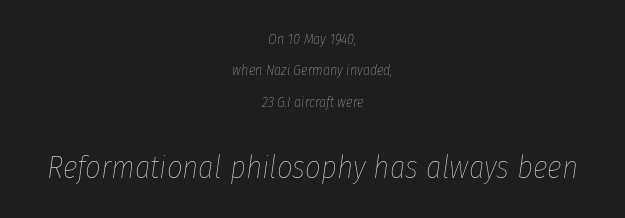
Q: Is the text bold? A: No.
Q: Is the text italic (slanted)? A: Yes, it leans right by about 8 degrees.
Q: Is the text underlined? A: No.
Q: How is the paragraph aligned? A: Centered.
Q: Is the spacing between letters normal or unusually wide? A: Normal.
Q: Is the spacing between lines tight, normal or loose? A: Loose.
Q: Which block of text is set in a larger size, the first (top) or the second (bottom)? A: The second (bottom) one.
Q: Width (condensed, normal, or wide)? A: Condensed.
Q: Stroke contrast? A: Low.
Q: x-height? A: Medium.
Q: Monospaced? A: No.
